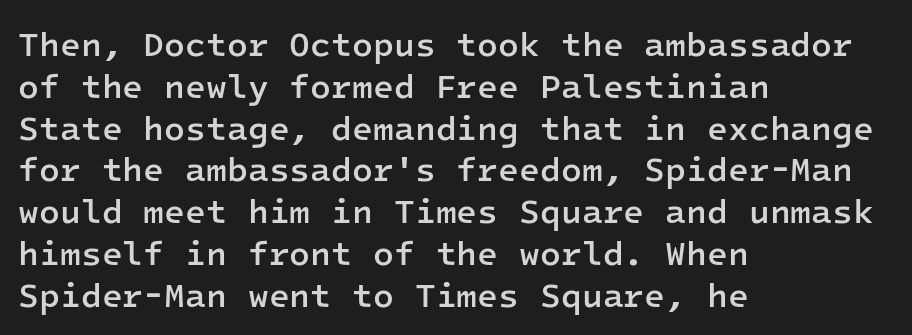
Q: Is the text bold? A: Semi-bold.
Q: Is the text italic (slanted)? A: No, it is upright.
Q: Is the typeface a serif or a sans-serif typeface? A: Sans-serif.
Q: Is the text underlined? A: No.
Q: How is the paragraph aligned? A: Left-aligned.
Q: Is the spacing between letters normal or unusually wide? A: Normal.
Q: Width (condensed, normal, or wide)? A: Normal.
Q: Stroke contrast? A: Low.
Q: x-height? A: Medium.
Q: Monospaced? A: Yes.
